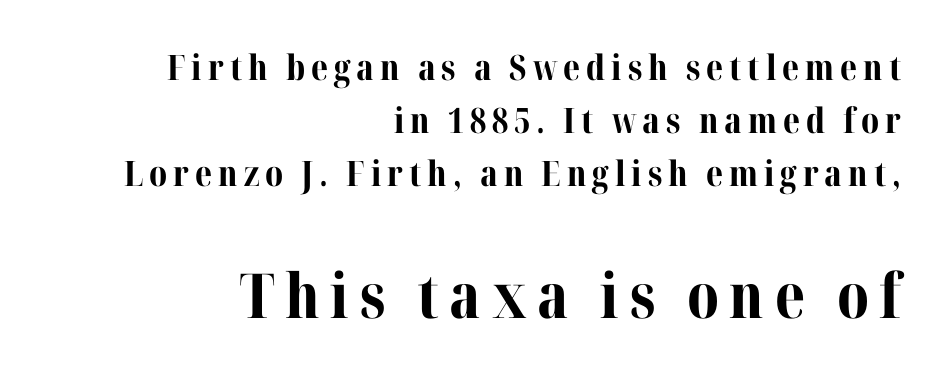
{"serif": "yes", "italic": "no", "bold": "yes", "weight": "bold", "width": "normal", "stroke_contrast": "medium", "x_height": "medium", "monospaced": "no", "underline": "no", "align": "right", "line_spacing": "normal", "line_spacing_ratio": 1.52, "larger_block": "second", "size_ratio": 1.77, "glyph_px": 62}
